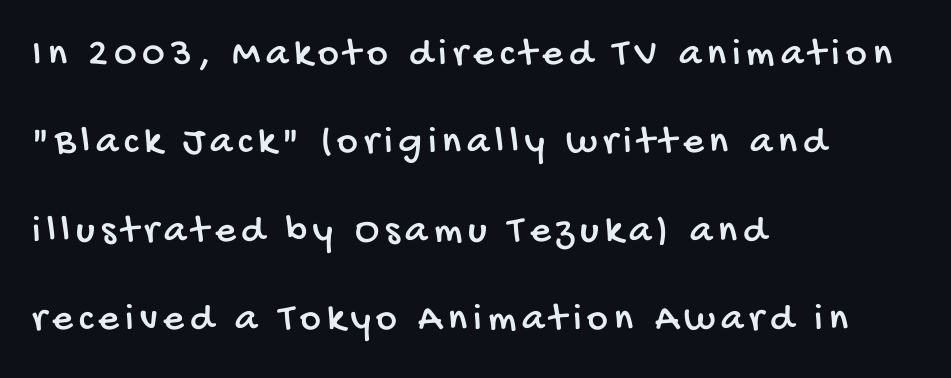
The image shows 40 px condensed sans-serif type; set left-aligned, loose line spacing (2.21x), not underlined; low stroke contrast and a large x-height.
